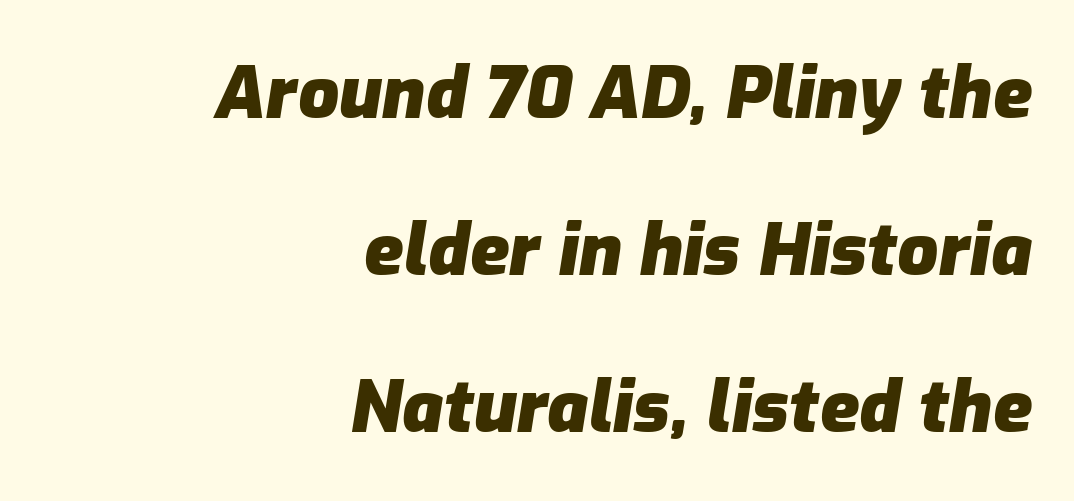
Would a proofreader flag this as italicized? Yes. The lines are quadded right. What's the leading like? Stretched, with rows far apart. There is no visible air inserted between adjacent glyphs. Check under the words: just untouched page.
